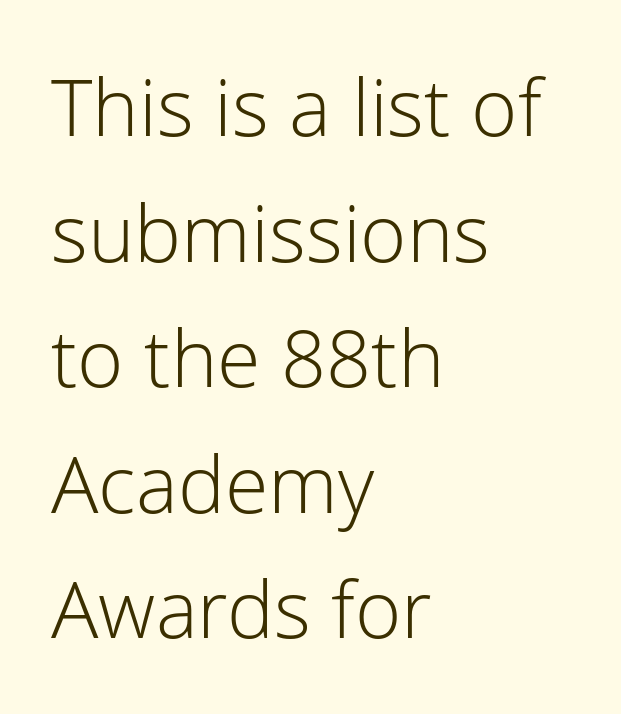
The image shows 79 px light sans-serif type, upright; set left-aligned, normal line spacing (1.59x), normal letter spacing, not underlined; low stroke contrast and a medium x-height.
